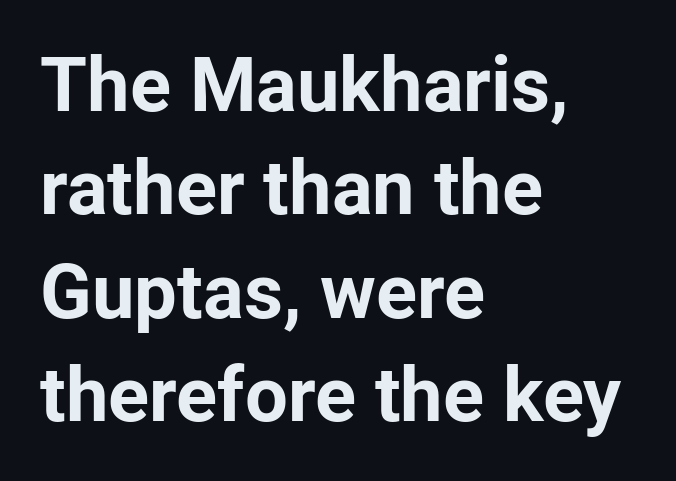
{"serif": "no", "italic": "no", "bold": "yes", "weight": "bold", "width": "normal", "stroke_contrast": "low", "x_height": "medium", "monospaced": "no", "underline": "no", "align": "left", "line_spacing": "normal", "line_spacing_ratio": 1.36, "letter_spacing": "normal", "letter_spacing_em": 0.0, "glyph_px": 76}
